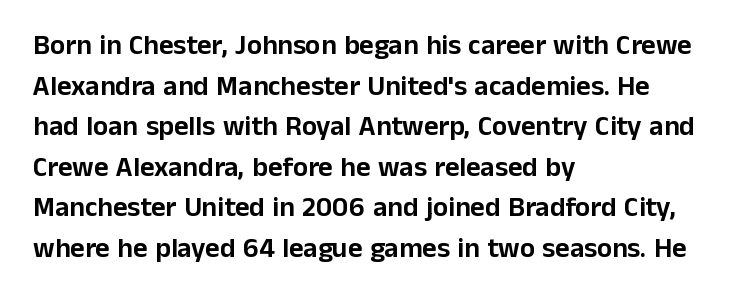
{"serif": "no", "italic": "no", "width": "normal", "stroke_contrast": "low", "x_height": "medium", "monospaced": "no", "underline": "no", "align": "left", "line_spacing": "normal", "line_spacing_ratio": 1.45, "letter_spacing": "normal", "letter_spacing_em": 0.0, "glyph_px": 28}
